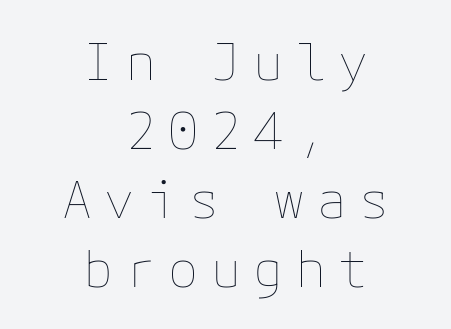
{"italic": "no", "bold": "no", "weight": "thin", "width": "normal", "stroke_contrast": "low", "x_height": "medium", "underline": "no", "align": "center", "line_spacing": "normal", "line_spacing_ratio": 1.38, "letter_spacing": "wide", "letter_spacing_em": 0.25, "glyph_px": 50}
